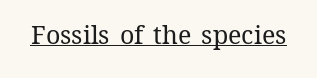
The letterforms sit at book weight or below. Posture: upright roman. Here the glyphs are tracked normally, forming tight word shapes. The words here are underlined.
